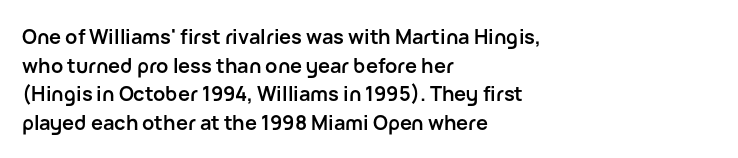
{"italic": "no", "bold": "yes", "underline": "no", "align": "left", "line_spacing": "normal", "line_spacing_ratio": 1.43, "letter_spacing": "normal", "letter_spacing_em": 0.0, "glyph_px": 20}
